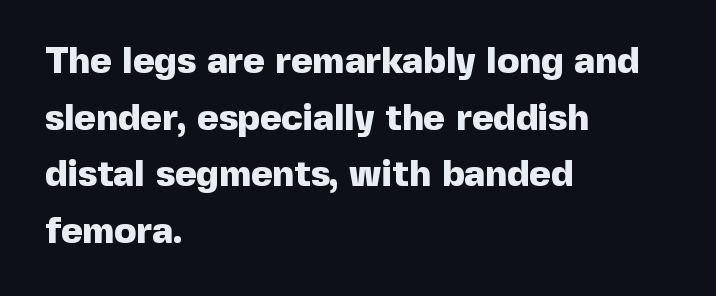
The passage shown is typed in a proportional face where columns would drift. Italic: no, the glyphs are upright roman. Check the space under the baseline: it is left empty. Look at the stroke-to-counter ratio: heavy, a bold. These lines keep a tight, regular rhythm from letter to letter.
